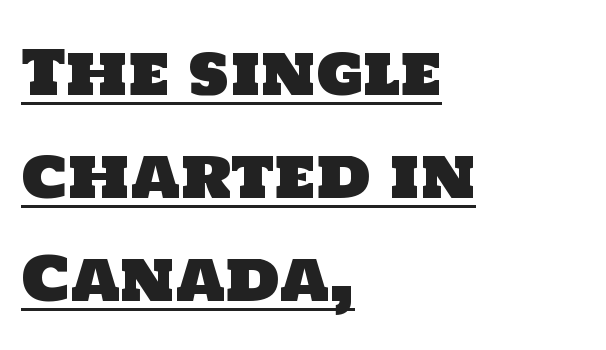
{"serif": "no", "width": "normal", "stroke_contrast": "low", "x_height": "large", "monospaced": "no", "underline": "yes", "align": "left", "line_spacing": "normal", "line_spacing_ratio": 1.69, "letter_spacing": "normal", "letter_spacing_em": 0.0, "glyph_px": 61}
